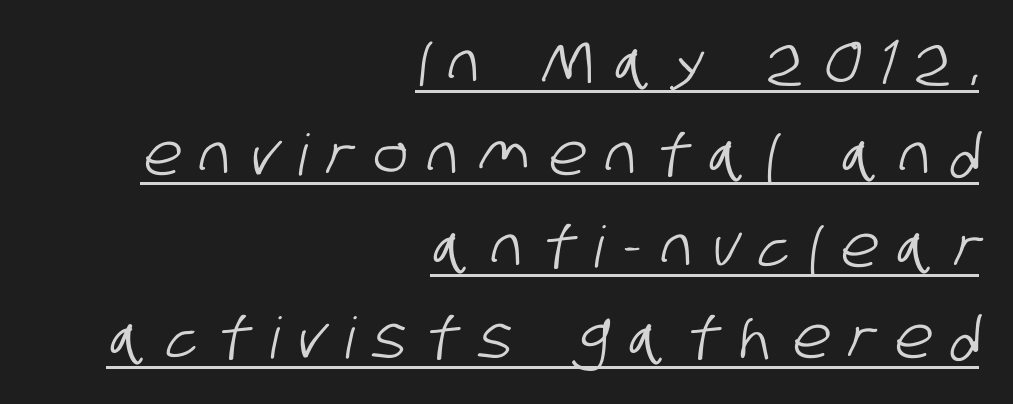
{"serif": "no", "width": "condensed", "stroke_contrast": "low", "x_height": "large", "monospaced": "no", "underline": "yes", "align": "right", "line_spacing": "normal", "line_spacing_ratio": 1.61, "letter_spacing": "wide", "letter_spacing_em": 0.35, "glyph_px": 57}
